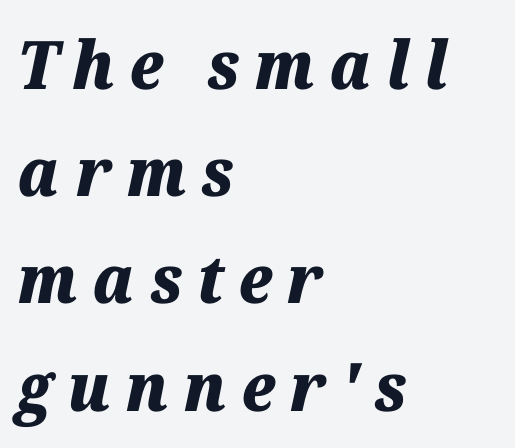
{"italic": "yes", "lean": "right", "slant_degrees": 12, "bold": "yes", "weight": "heavy", "width": "normal", "stroke_contrast": "medium", "x_height": "medium", "monospaced": "no", "underline": "no", "align": "left", "line_spacing": "normal", "line_spacing_ratio": 1.6, "letter_spacing": "wide", "letter_spacing_em": 0.22, "glyph_px": 67}
